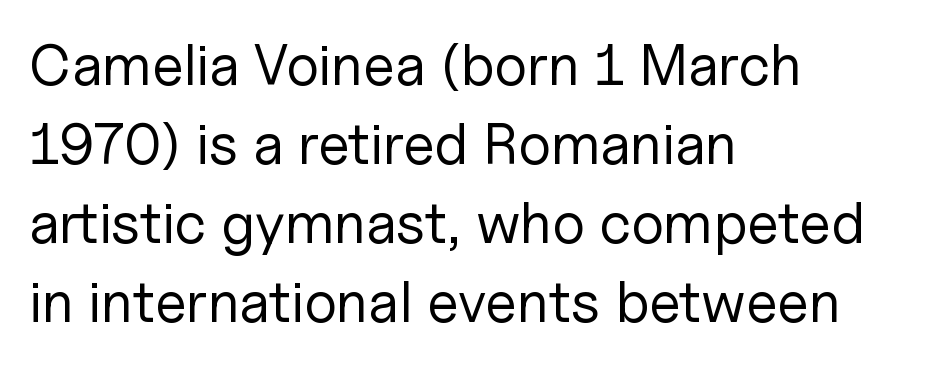
The image shows 58 px regular-weight sans-serif type, upright; set left-aligned, normal line spacing (1.36x), normal letter spacing, not underlined; low stroke contrast and a medium x-height.
